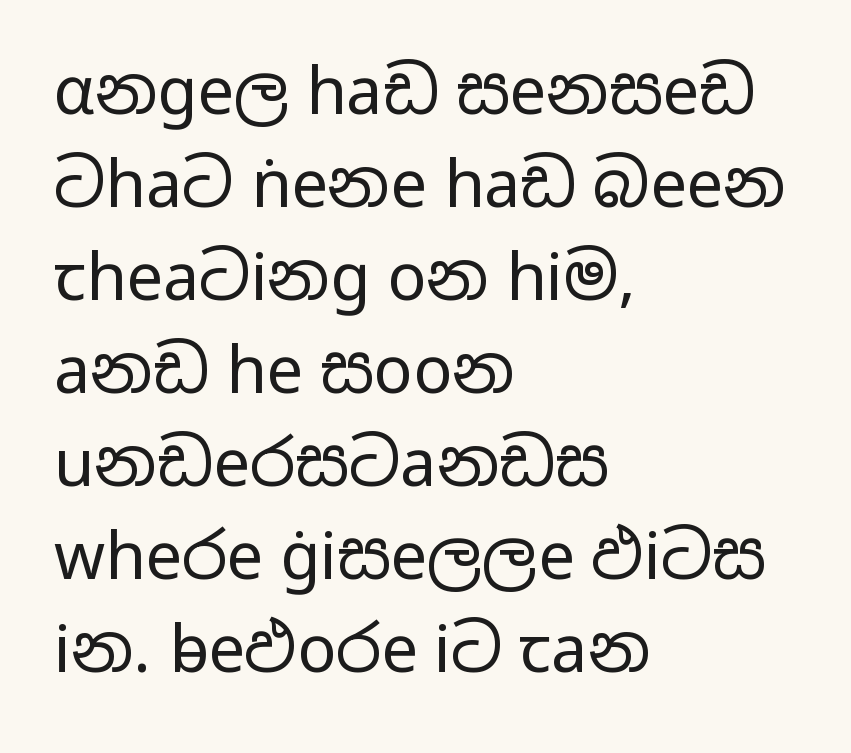
Leading matches the norm, producing a regular column. Tracking value appears to be zero — textbook default spacing. Think of a printed novel: that variable character pitch is what you see here. Glance below the letters and you will spot only blank space.
